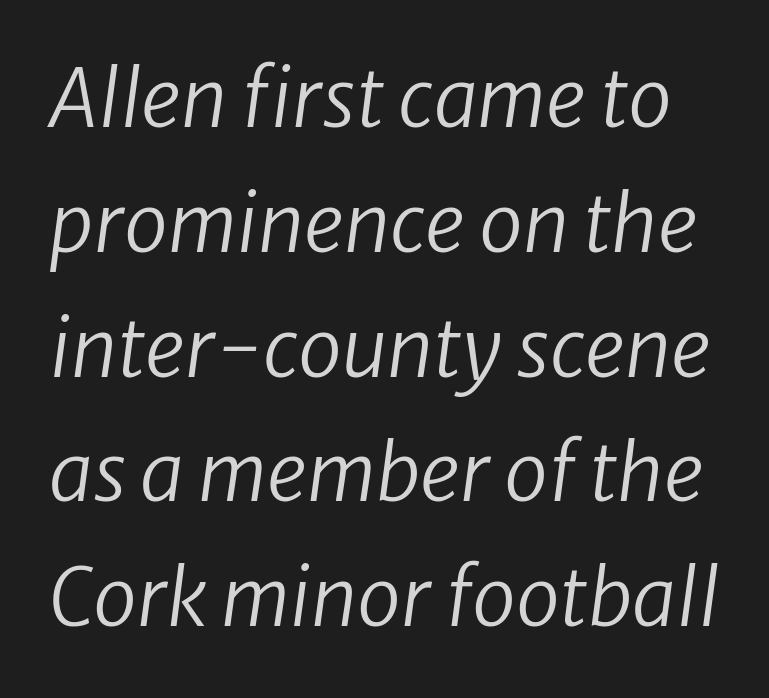
{"italic": "yes", "lean": "right", "slant_degrees": 8, "bold": "no", "weight": "regular", "width": "normal", "stroke_contrast": "low", "x_height": "medium", "monospaced": "no", "underline": "no", "line_spacing": "normal", "line_spacing_ratio": 1.58, "letter_spacing": "normal", "letter_spacing_em": 0.0, "glyph_px": 79}
